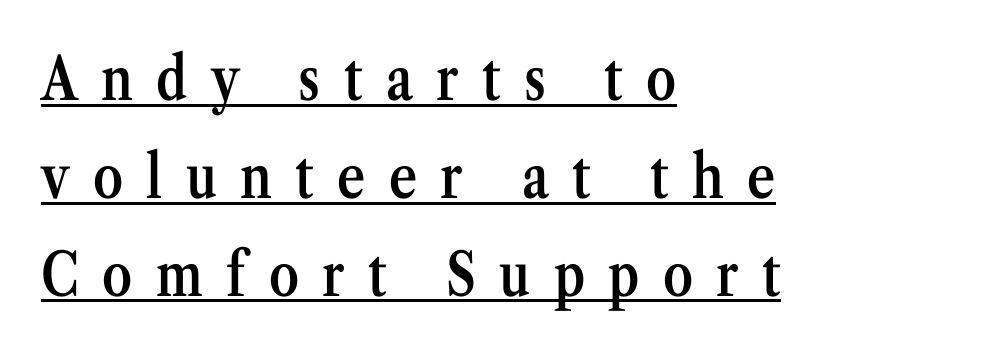
The image shows 60 px semibold, condensed serif type, upright; set left-aligned, normal line spacing (1.63x), unusually wide letter spacing (+0.39 em), underlined; medium stroke contrast and a medium x-height.
